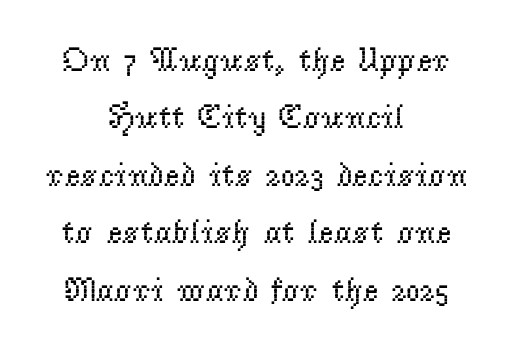
{"serif": "yes", "italic": "no", "bold": "no", "weight": "regular", "width": "normal", "stroke_contrast": "low", "x_height": "small", "monospaced": "no", "underline": "no", "align": "center", "line_spacing": "normal", "line_spacing_ratio": 1.69, "letter_spacing": "normal", "letter_spacing_em": 0.0, "glyph_px": 34}
